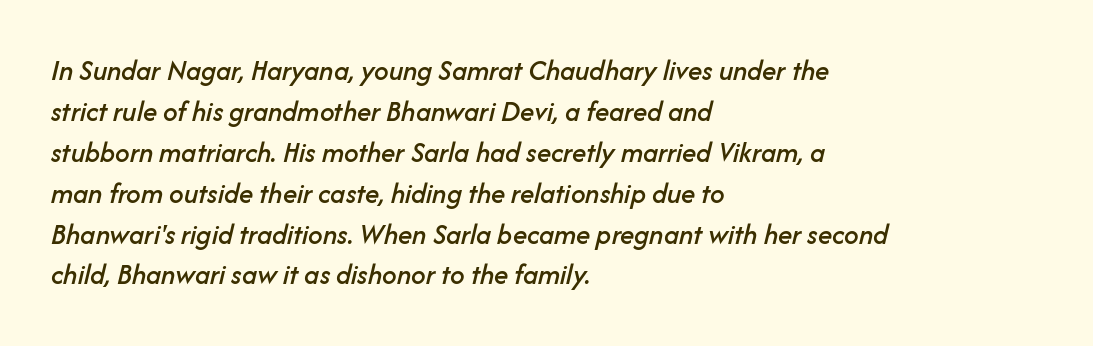
Q: Is the text italic (slanted)? A: Yes, it leans right by about 14 degrees.
Q: Is the text underlined? A: No.
Q: How is the paragraph aligned? A: Left-aligned.
Q: Is the spacing between letters normal or unusually wide? A: Normal.
Q: Is the spacing between lines tight, normal or loose? A: Normal.
Q: Width (condensed, normal, or wide)? A: Normal.
Q: Stroke contrast? A: Low.
Q: x-height? A: Medium.
Q: Monospaced? A: No.
